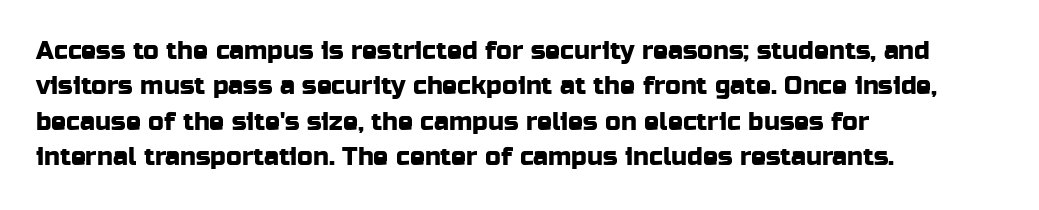
The line texture is even and compact thanks to regular tracking. Glance below the letters and you will spot only blank space. It's the straight-up-and-down kind of type. Each line starts at the same left margin while the right side varies. Reading down the column, the eye jumps a familiar distance to each next line.
